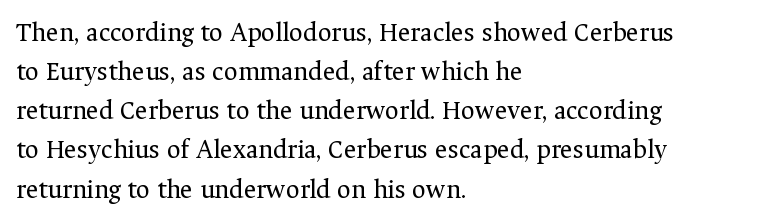
The image shows 27 px text type, upright; set left-aligned, normal line spacing (1.45x), normal letter spacing, not underlined.
